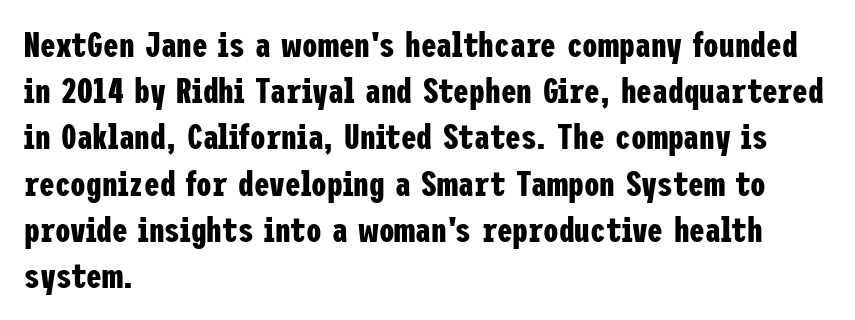
{"serif": "no", "italic": "no", "bold": "yes", "weight": "bold", "width": "condensed", "stroke_contrast": "low", "x_height": "medium", "underline": "no", "align": "left", "line_spacing": "normal", "line_spacing_ratio": 1.32, "letter_spacing": "normal", "letter_spacing_em": 0.0, "glyph_px": 35}
